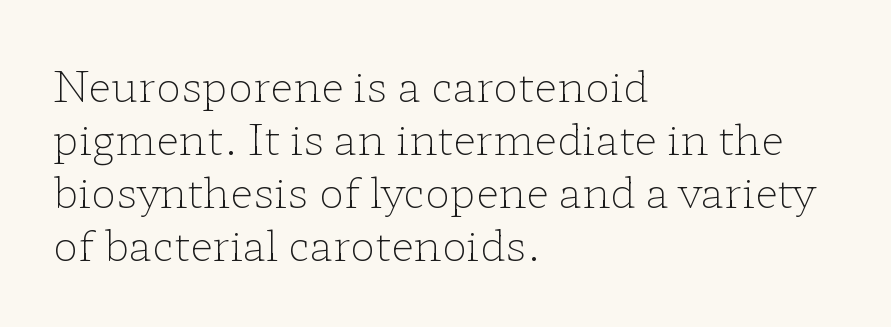
Q: Is the text bold? A: No.
Q: Is the text italic (slanted)? A: No, it is upright.
Q: Is the typeface a serif or a sans-serif typeface? A: Serif.
Q: Is the text underlined? A: No.
Q: How is the paragraph aligned? A: Left-aligned.
Q: Is the spacing between letters normal or unusually wide? A: Normal.
Q: Is the spacing between lines tight, normal or loose? A: Normal.
Q: Width (condensed, normal, or wide)? A: Wide.
Q: Stroke contrast? A: Low.
Q: x-height? A: Medium.
Q: Monospaced? A: No.
